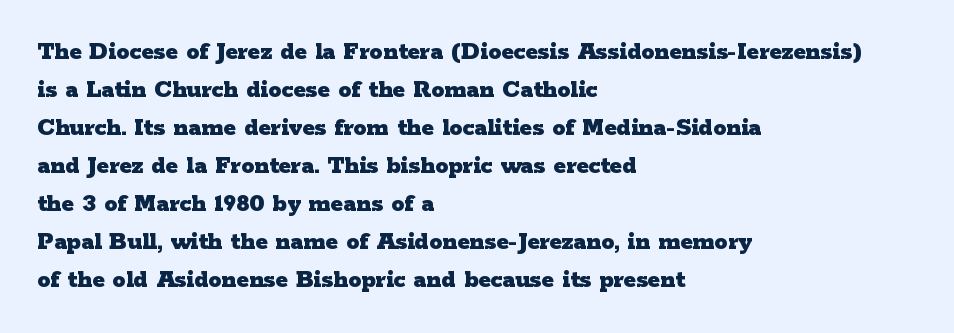
The image shows 26 px bold type, upright; set left-aligned, normal line spacing (1.46x), normal letter spacing, not underlined.
